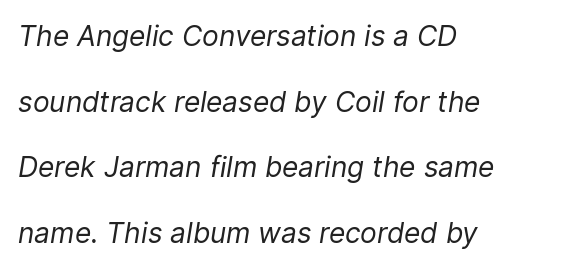
Q: Is the text bold? A: No.
Q: Is the text italic (slanted)? A: Yes, it leans right by about 9 degrees.
Q: Is the text underlined? A: No.
Q: How is the paragraph aligned? A: Left-aligned.
Q: Is the spacing between letters normal or unusually wide? A: Normal.
Q: Is the spacing between lines tight, normal or loose? A: Loose.
Q: Width (condensed, normal, or wide)? A: Normal.
Q: Stroke contrast? A: Low.
Q: x-height? A: Medium.
Q: Monospaced? A: No.
